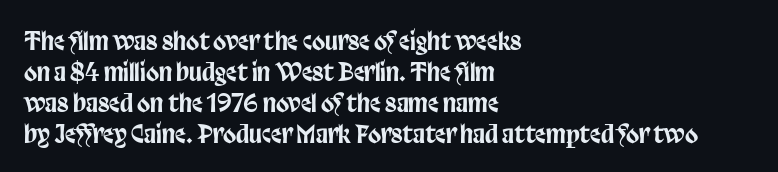
{"italic": "no", "underline": "no", "align": "left", "line_spacing": "normal", "line_spacing_ratio": 1.29, "letter_spacing": "normal", "letter_spacing_em": 0.0, "glyph_px": 24}
